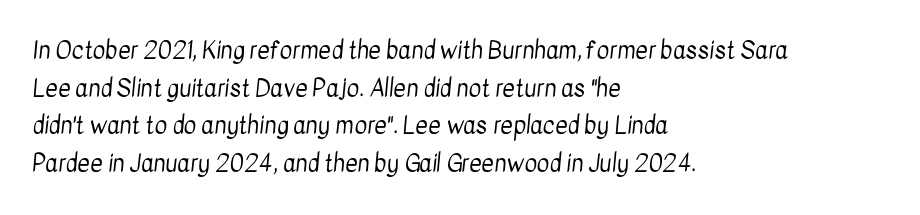
The image shows 24 px text type; set left-aligned, normal line spacing (1.57x), normal letter spacing, not underlined.
